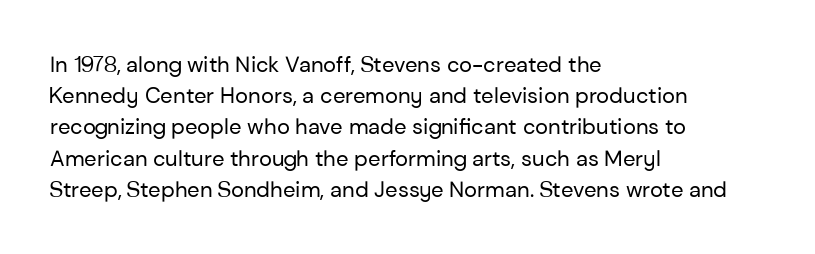
The image shows 22 px text type, upright; set left-aligned, normal line spacing (1.42x), normal letter spacing, not underlined.
